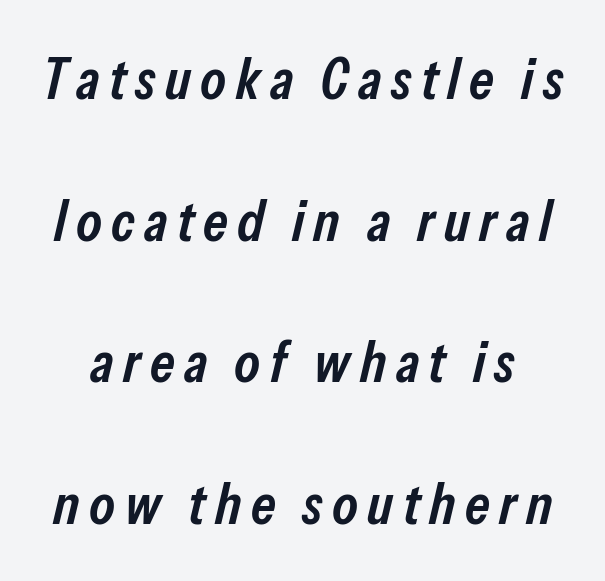
Looks like regular typesetting: each glyph gets only the width it needs. Successive baselines arrive slowly, with a big drop between each. These words are printed semibold, heavier than regular yet not bold. Tall strokes in this sample are angled rather than plumb. Beneath every word, the page is bare.
